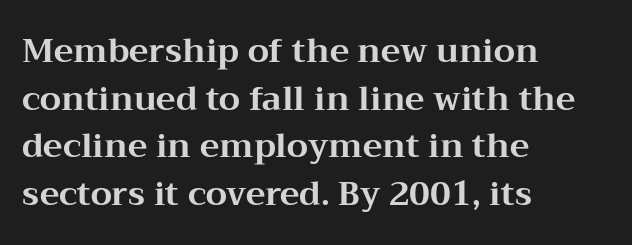
The image shows 33 px bold, wide serif type, upright; set left-aligned, normal line spacing (1.44x), normal letter spacing, not underlined; medium stroke contrast and a medium x-height.
